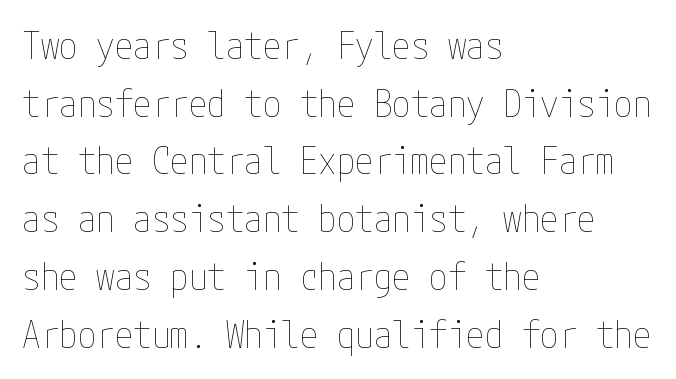
Weight: not bold — regular or lighter. Nothing unusual about the tracking: characters are spaced as the font intends. A classic flush-left, rag-right setting is used for this passage. Horizontal bands of white between lines are of average thickness.
